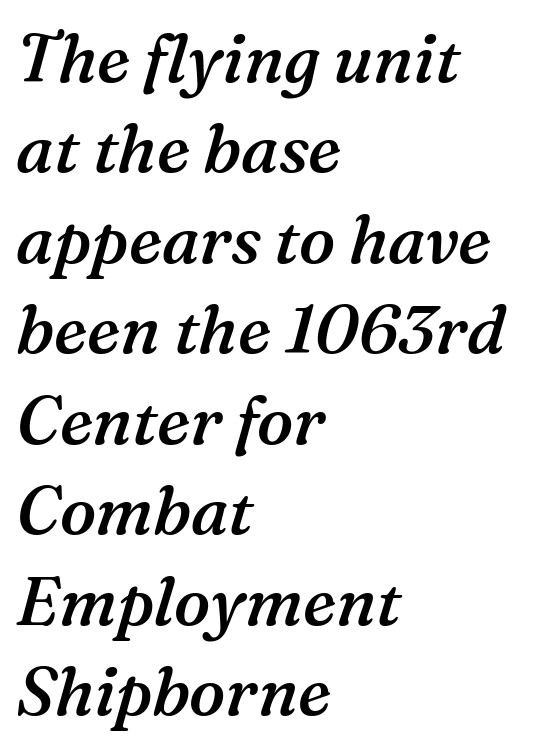
A typesetter would call this proportional, since set widths differ per character. Teacher's note: observe the even left margin — that is flush-left alignment. Heft: intermediate — a semibold. This is oblique type, the kind used for emphasis or titles. This rendering leaves character spacing at its baseline value. The space beneath each line is pristine and unruled.
